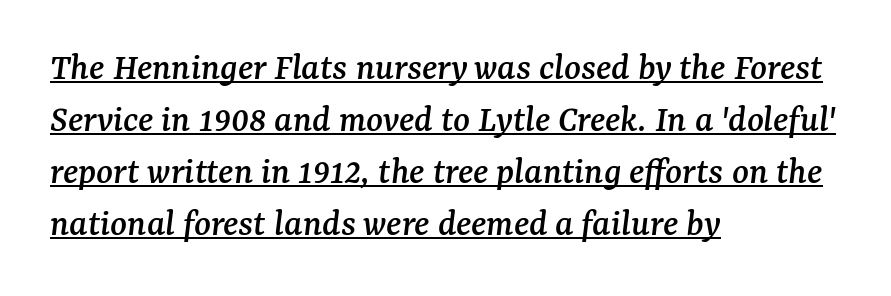
{"serif": "yes", "italic": "yes", "lean": "right", "slant_degrees": 7, "width": "normal", "stroke_contrast": "medium", "x_height": "medium", "monospaced": "no", "underline": "yes", "align": "left", "line_spacing": "normal", "line_spacing_ratio": 1.33, "letter_spacing": "normal", "letter_spacing_em": 0.0, "glyph_px": 39}
